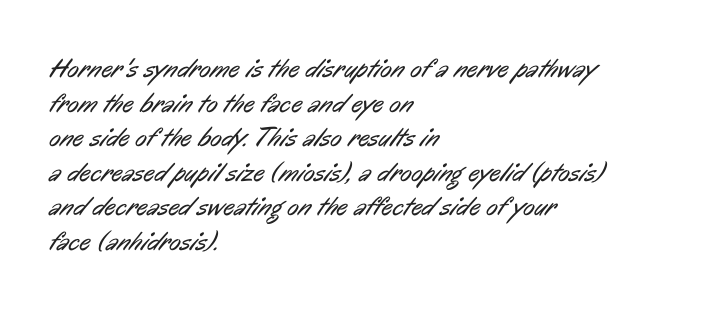
Short and long lines alike share a common starting point at left. Successive baselines arrive at the customary interval. The font is comparable to plain body text, perhaps lighter. The gap between lines stays unmarked. The passage shown has conventional tracking throughout.
